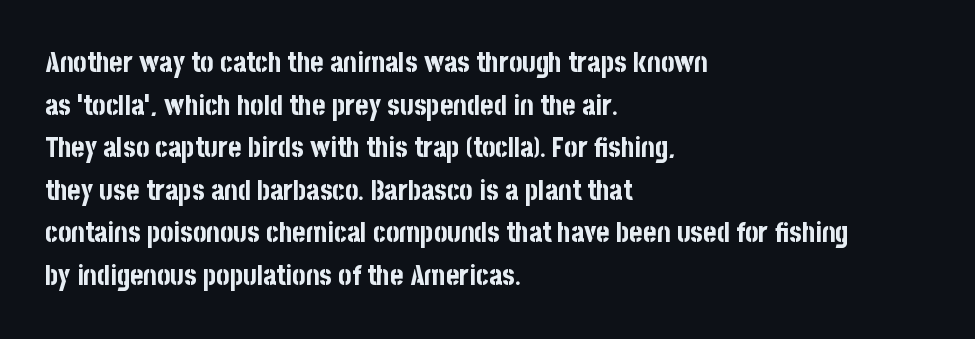
Vertical spacing — default. This sample has the flowing, uneven cadence of proportional lettering. Strong, thick strokes mark this as bold type. Check the space under the baseline: it is left empty. Serifs: no, the terminals of the letterforms are clean.
